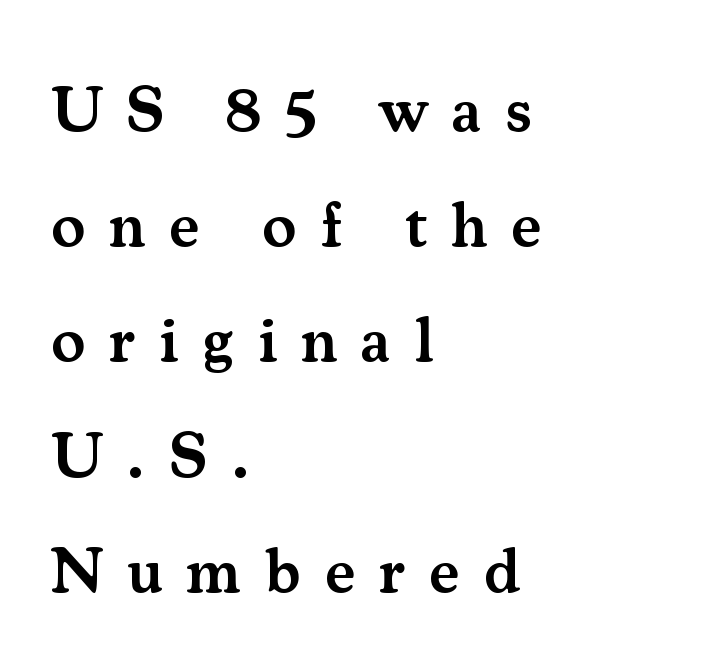
Q: Is the text bold? A: Semi-bold.
Q: Is the text italic (slanted)? A: No, it is upright.
Q: Is the typeface a serif or a sans-serif typeface? A: Serif.
Q: Is the text underlined? A: No.
Q: How is the paragraph aligned? A: Left-aligned.
Q: Is the spacing between letters normal or unusually wide? A: Unusually wide.
Q: Width (condensed, normal, or wide)? A: Normal.
Q: Stroke contrast? A: Medium.
Q: x-height? A: Small.
Q: Monospaced? A: No.
